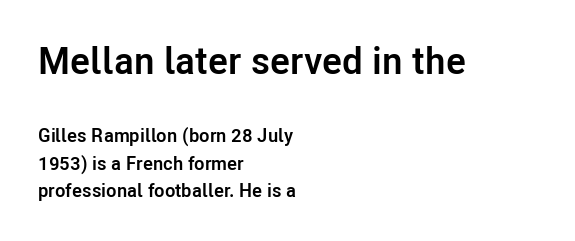
The image shows 38 px semibold sans-serif type, upright; set left-aligned, normal line spacing (1.46x), normal letter spacing, not underlined; the first (top) block is 2.0x larger; low stroke contrast and a medium x-height.
